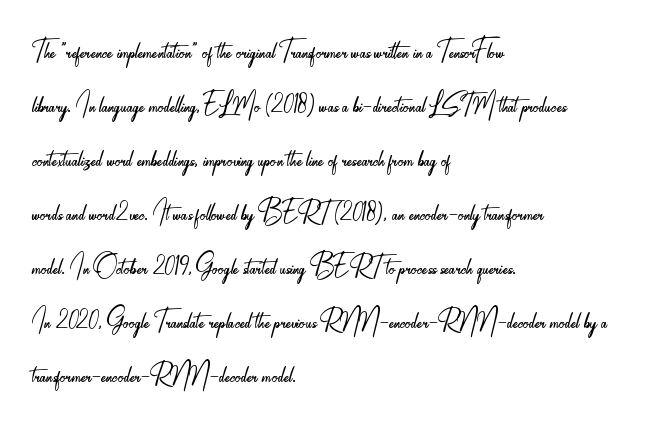
{"serif": "no", "bold": "no", "weight": "light", "width": "condensed", "stroke_contrast": "low", "x_height": "small", "monospaced": "no", "underline": "no", "align": "left", "line_spacing": "normal", "line_spacing_ratio": 1.5, "letter_spacing": "normal", "letter_spacing_em": 0.0, "glyph_px": 36}
